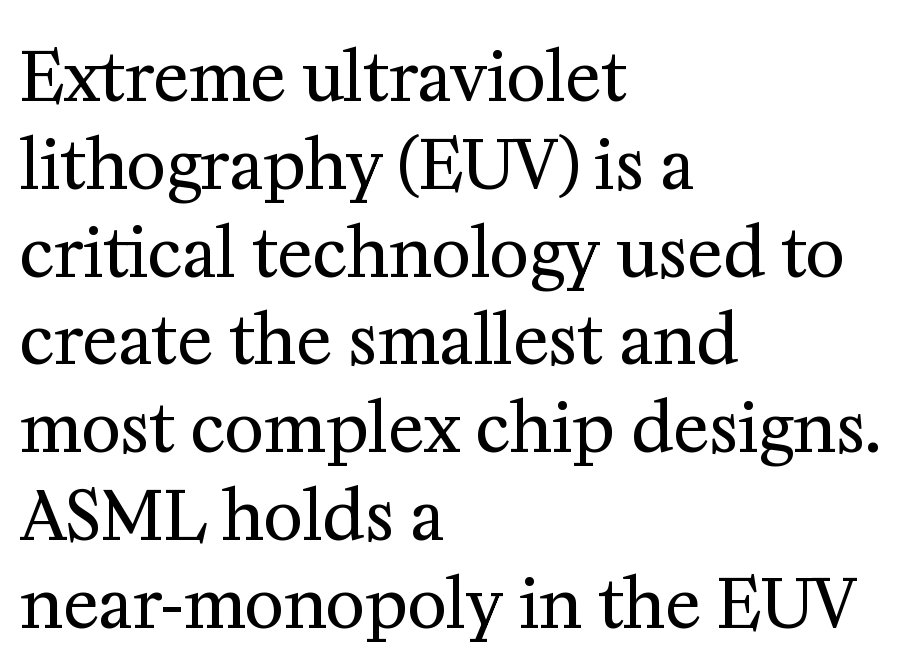
{"serif": "yes", "italic": "no", "bold": "no", "weight": "regular", "width": "normal", "stroke_contrast": "medium", "x_height": "medium", "monospaced": "no", "underline": "no", "align": "left", "line_spacing": "normal", "line_spacing_ratio": 1.31, "letter_spacing": "normal", "letter_spacing_em": 0.0, "glyph_px": 67}
